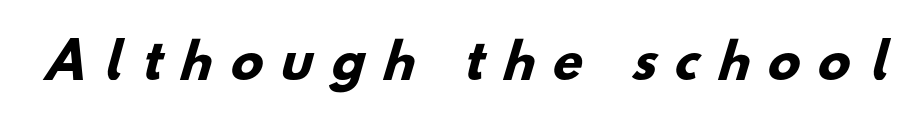
Do the characters align in a grid? No, the font is proportional. Students, this is bold: see how much ink each stroke carries. The area under the type is left untouched. Are there feet on the stems? There aren't — it's a sans.
